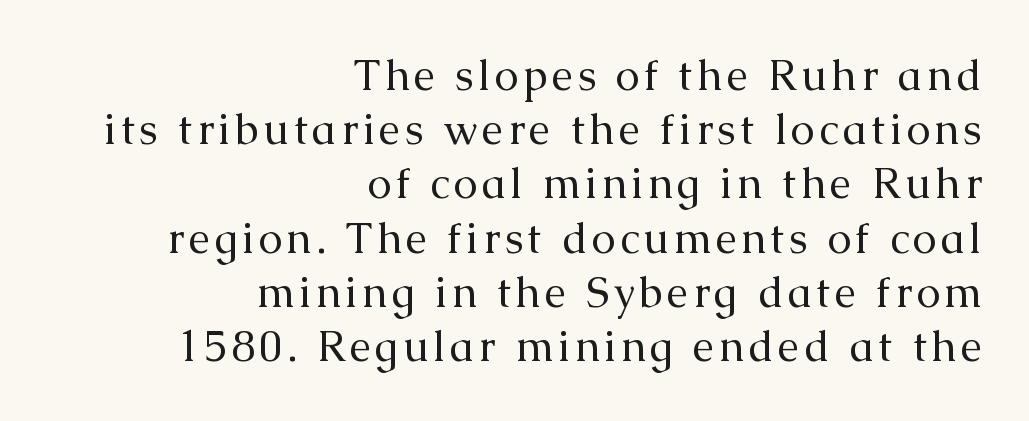
The image shows 43 px regular-weight serif type, upright; set right-aligned, normal line spacing (1.26x), not underlined; medium stroke contrast and a medium x-height.
